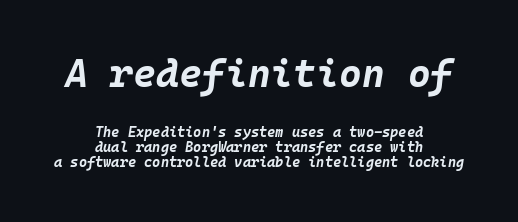
{"italic": "yes", "lean": "right", "slant_degrees": 10, "bold": "yes", "weight": "bold", "width": "normal", "stroke_contrast": "low", "x_height": "large", "monospaced": "yes", "underline": "no", "align": "center", "line_spacing": "tight", "line_spacing_ratio": 1.09, "letter_spacing": "normal", "letter_spacing_em": 0.0, "larger_block": "first", "size_ratio": 2.79, "glyph_px": 39}
